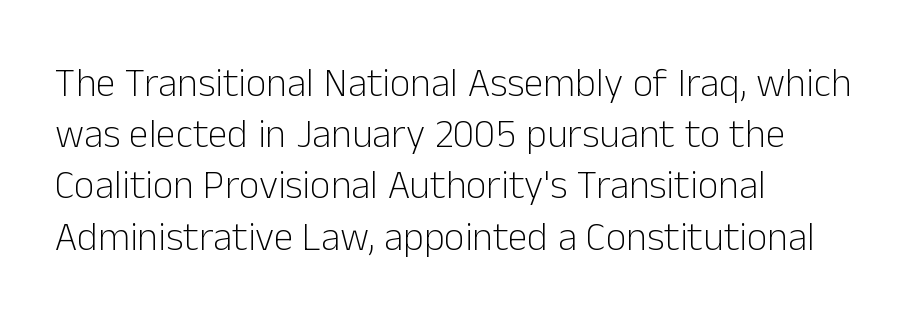
Q: Is the text bold? A: No.
Q: Is the text italic (slanted)? A: No, it is upright.
Q: Is the typeface a serif or a sans-serif typeface? A: Sans-serif.
Q: Is the text underlined? A: No.
Q: How is the paragraph aligned? A: Left-aligned.
Q: Is the spacing between letters normal or unusually wide? A: Normal.
Q: Is the spacing between lines tight, normal or loose? A: Normal.
Q: Width (condensed, normal, or wide)? A: Normal.
Q: Stroke contrast? A: Low.
Q: x-height? A: Medium.
Q: Monospaced? A: No.
